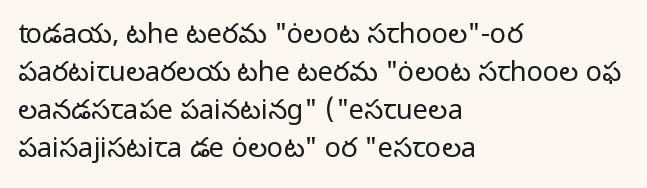
{"italic": "no", "bold": "no", "underline": "no", "align": "left", "line_spacing": "normal", "line_spacing_ratio": 1.41, "letter_spacing": "normal", "letter_spacing_em": 0.0, "glyph_px": 27}
